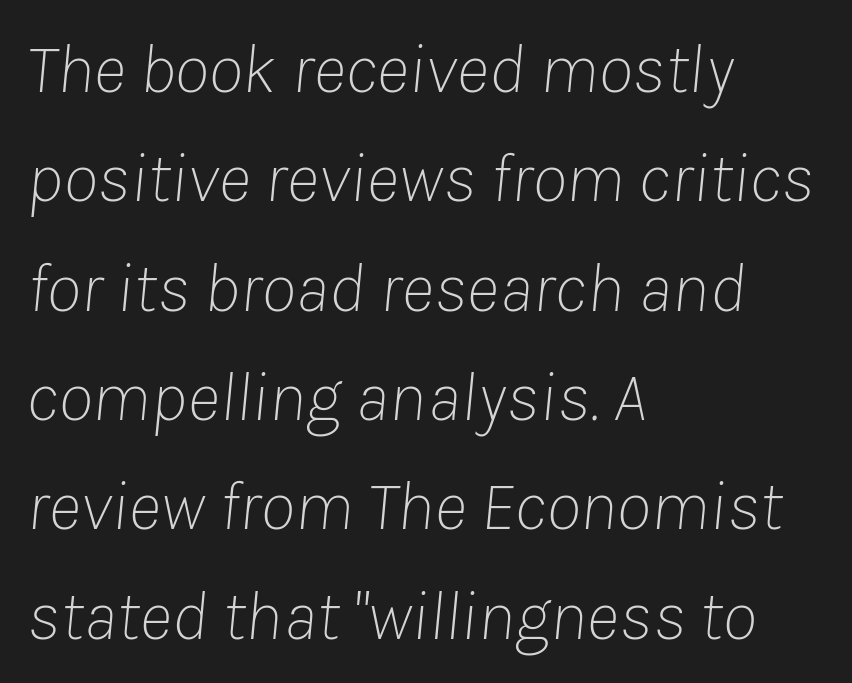
The axis of the letterforms is tilted away from vertical. How are the letters spaced? Ordinarily, with no added tracking. This reads as an unemphasized weight, regular at the heaviest. Looks like regular typesetting: each glyph gets only the width it needs.
